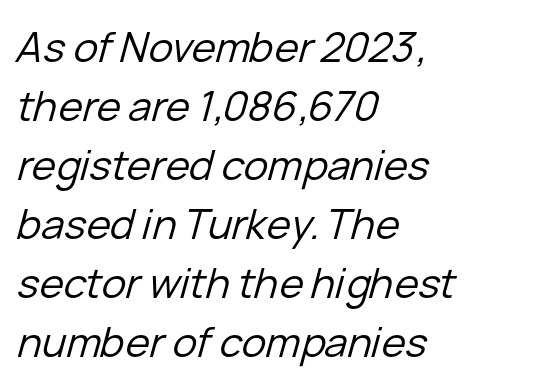
Q: Is the text bold? A: No.
Q: Is the text italic (slanted)? A: Yes, it leans right by about 15 degrees.
Q: Is the text underlined? A: No.
Q: How is the paragraph aligned? A: Left-aligned.
Q: Is the spacing between letters normal or unusually wide? A: Normal.
Q: Is the spacing between lines tight, normal or loose? A: Normal.
Q: Width (condensed, normal, or wide)? A: Normal.
Q: Stroke contrast? A: Low.
Q: x-height? A: Medium.
Q: Monospaced? A: No.
